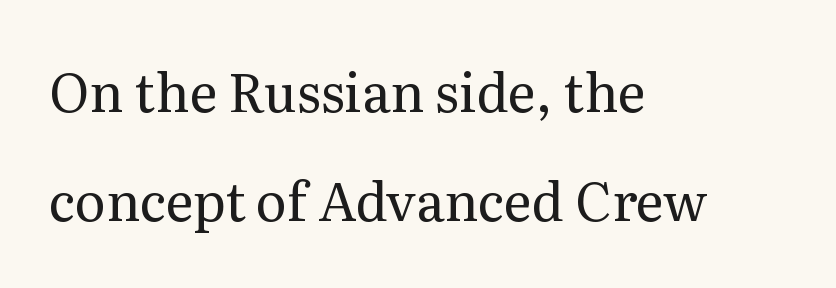
Typeset ragged right — the left edge is the straight one. Here the designer chose a conventional face with non-uniform glyph widths. Interline gaps are noticeably wide in this sample. Characters follow at the spacing the type designer built in. The gap between lines stays unmarked.
